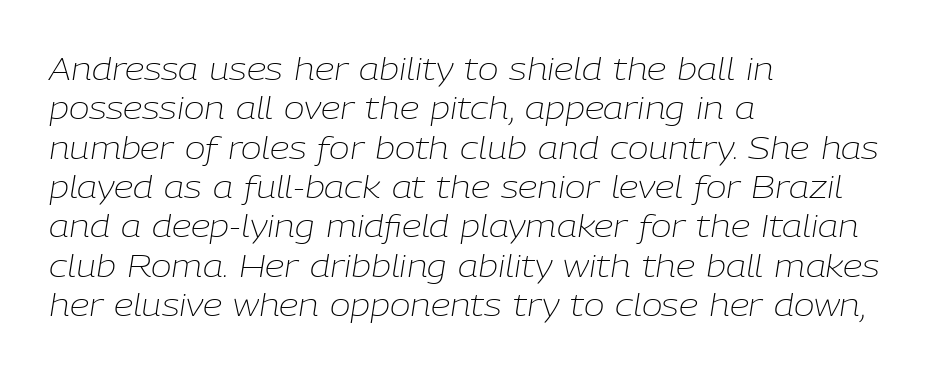
The ragged edge is on the right, which tells us the setting is flush left. Leading: standard. The whole block is typeset with a tilt. Do the characters align in a grid? No, the font is proportional.
